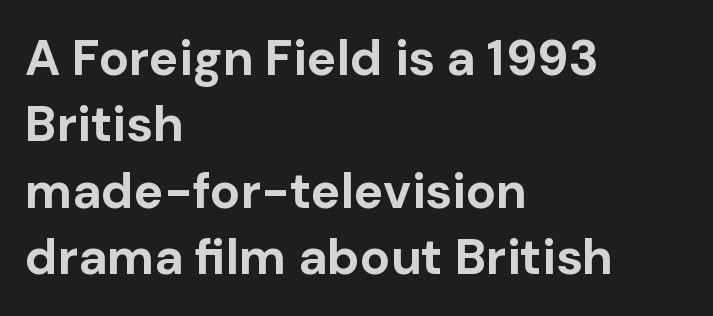
{"serif": "no", "italic": "no", "bold": "yes", "weight": "bold", "width": "normal", "stroke_contrast": "low", "x_height": "medium", "monospaced": "no", "underline": "no", "align": "left", "line_spacing": "normal", "line_spacing_ratio": 1.33, "letter_spacing": "normal", "letter_spacing_em": 0.0, "glyph_px": 50}
